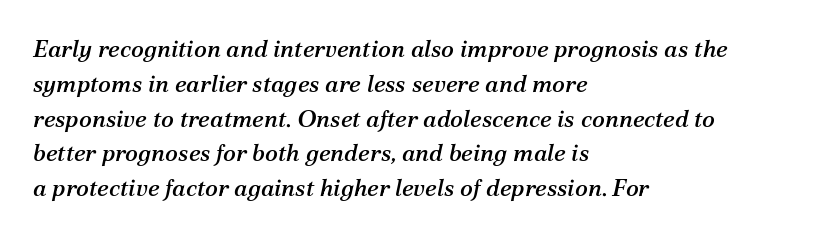
The image shows 24 px text type, italic (leaning right); set left-aligned, normal line spacing (1.45x), normal letter spacing, not underlined.
